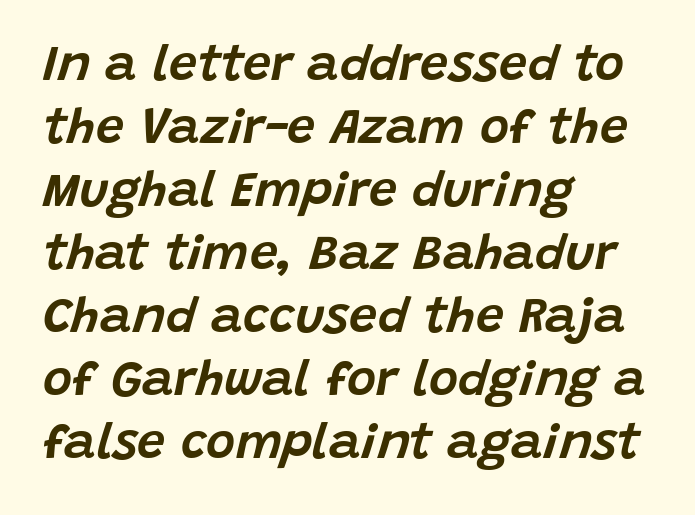
The image shows 50 px text type, italic (leaning right); set left-aligned, normal line spacing (1.26x), normal letter spacing, not underlined; low stroke contrast and a large x-height.
